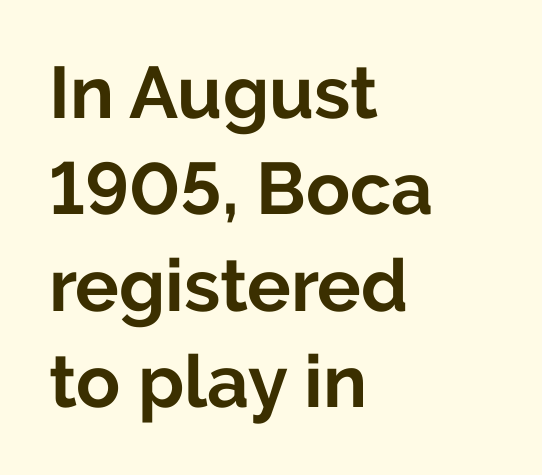
{"serif": "no", "italic": "no", "bold": "yes", "weight": "bold", "width": "normal", "stroke_contrast": "low", "x_height": "medium", "monospaced": "no", "underline": "no", "align": "left", "line_spacing": "normal", "line_spacing_ratio": 1.32, "letter_spacing": "normal", "letter_spacing_em": 0.0, "glyph_px": 73}
